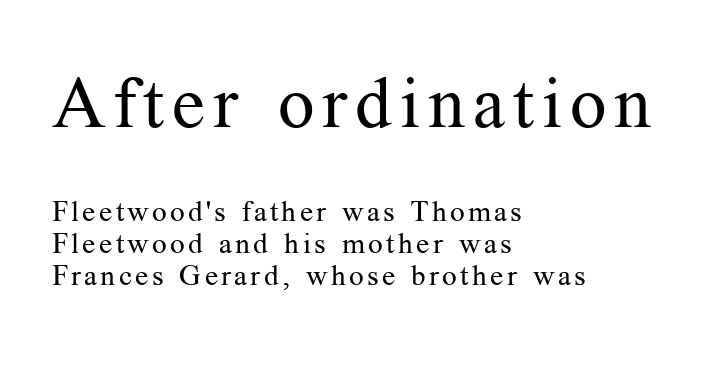
{"serif": "yes", "italic": "no", "bold": "no", "weight": "regular", "width": "normal", "stroke_contrast": "medium", "x_height": "medium", "monospaced": "no", "underline": "no", "align": "left", "line_spacing": "tight", "line_spacing_ratio": 1.11, "larger_block": "first", "size_ratio": 2.48, "glyph_px": 72}
